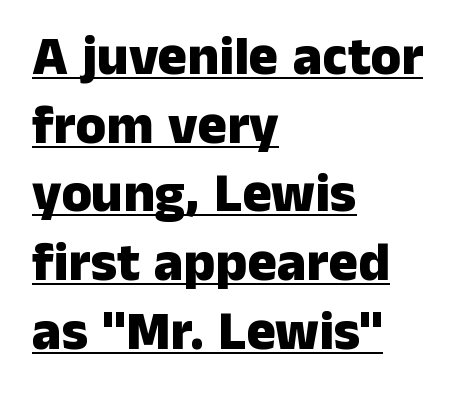
Q: Is the text bold? A: Yes.
Q: Is the text italic (slanted)? A: No, it is upright.
Q: Is the typeface a serif or a sans-serif typeface? A: Sans-serif.
Q: Is the text underlined? A: Yes.
Q: How is the paragraph aligned? A: Left-aligned.
Q: Is the spacing between letters normal or unusually wide? A: Normal.
Q: Is the spacing between lines tight, normal or loose? A: Normal.
Q: Width (condensed, normal, or wide)? A: Normal.
Q: Stroke contrast? A: Low.
Q: x-height? A: Medium.
Q: Monospaced? A: No.
